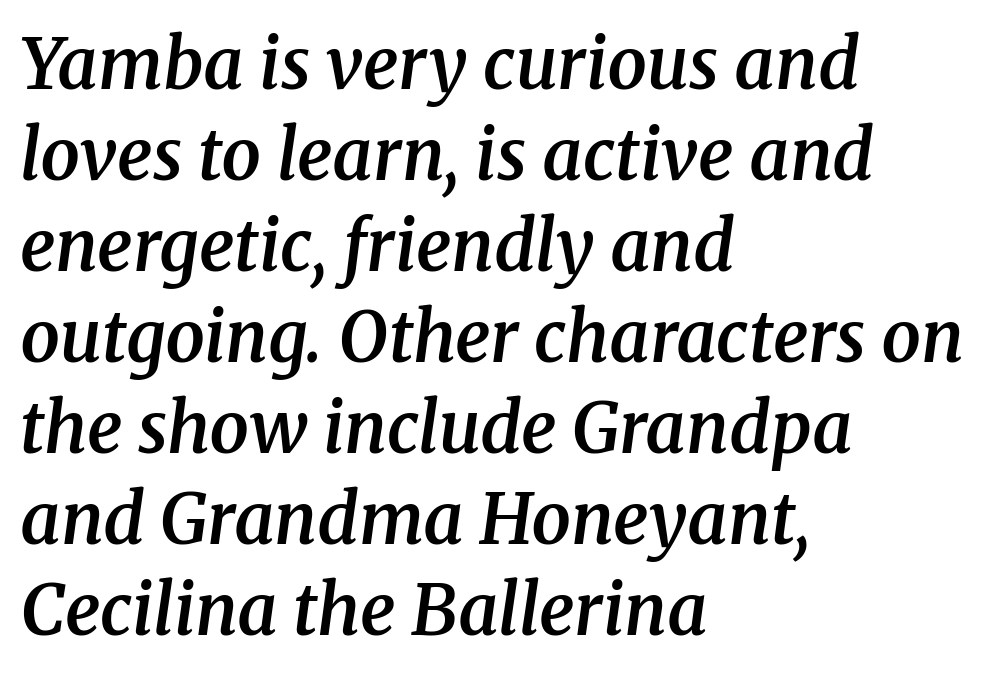
{"serif": "yes", "italic": "yes", "lean": "right", "slant_degrees": 8, "bold": "semi", "weight": "semibold", "width": "normal", "stroke_contrast": "medium", "x_height": "medium", "monospaced": "no", "underline": "no", "align": "left", "line_spacing": "normal", "line_spacing_ratio": 1.3, "letter_spacing": "normal", "letter_spacing_em": 0.0, "glyph_px": 70}
